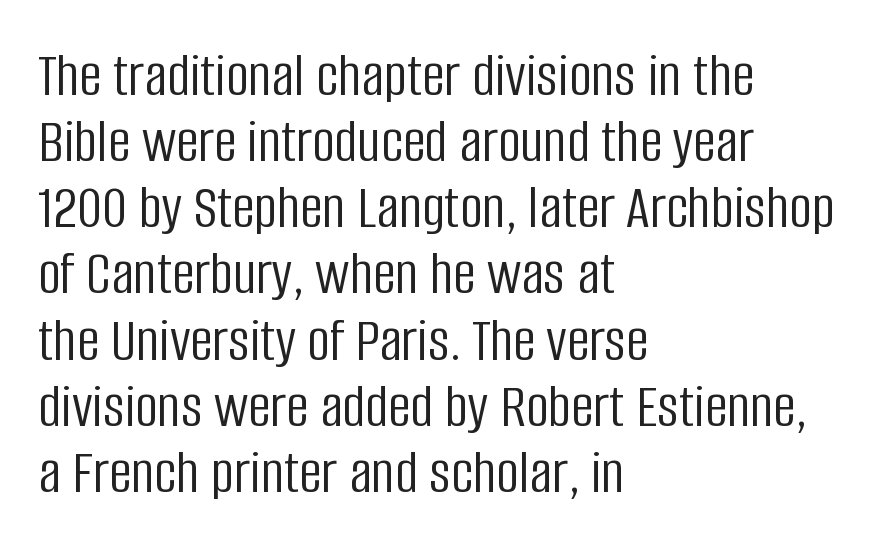
The image shows 63 px light, condensed sans-serif type, upright; set left-aligned, tight line spacing (1.05x), normal letter spacing, not underlined; low stroke contrast and a large x-height.
